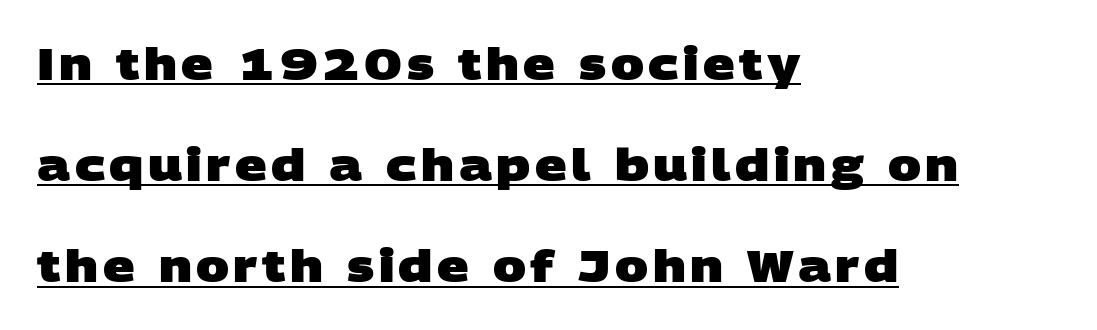
The image shows 44 px heavy, wide sans-serif type; set left-aligned, loose line spacing (2.3x), underlined; low stroke contrast and a large x-height.
